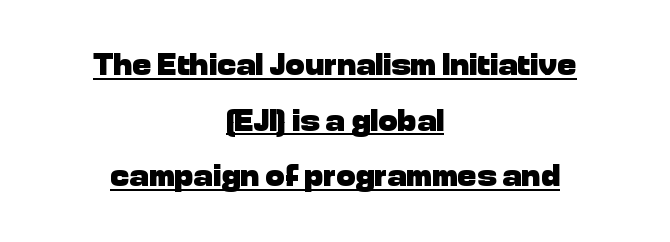
Q: Is the text bold? A: Yes.
Q: Is the text italic (slanted)? A: No, it is upright.
Q: Is the typeface a serif or a sans-serif typeface? A: Sans-serif.
Q: Is the text underlined? A: Yes.
Q: How is the paragraph aligned? A: Centered.
Q: Is the spacing between letters normal or unusually wide? A: Normal.
Q: Width (condensed, normal, or wide)? A: Normal.
Q: Stroke contrast? A: Low.
Q: x-height? A: Medium.
Q: Monospaced? A: No.
